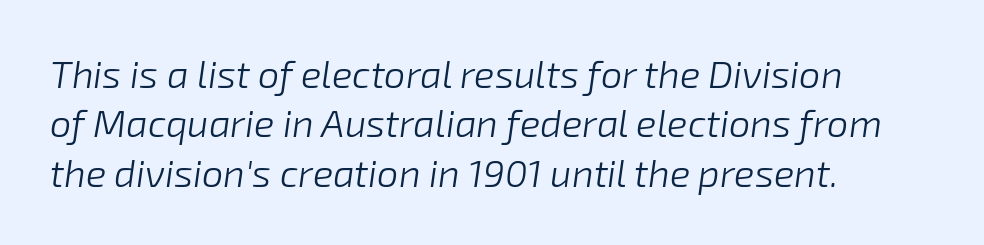
You could call the tracking neutral — neither tight nor loose. If you drew a ruler down the left edge, every line would touch it. Vertically, the passage feels balanced, rows spaced as you'd expect. There's an unmistakable incline to the writing here. A typesetter would call this proportional, since set widths differ per character.
